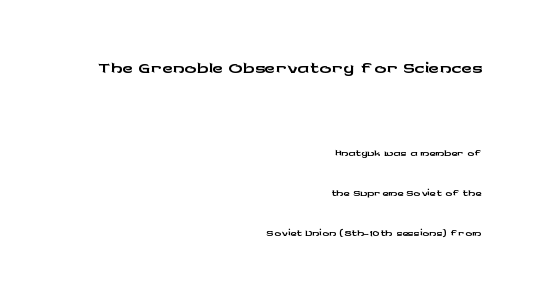
The image shows 29 px wide sans-serif type, upright; set right-aligned, loose line spacing (2.35x), normal letter spacing, not underlined; the first (top) block is 1.71x larger; low stroke contrast and a medium x-height.
